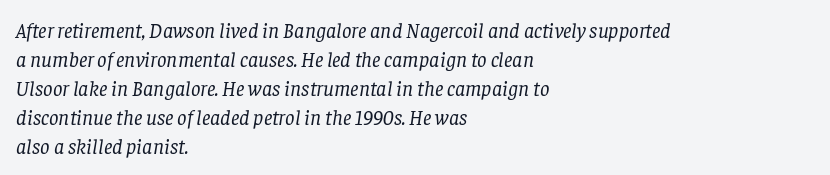
The image shows 21 px text type, italic (leaning right); set left-aligned, normal line spacing (1.38x), normal letter spacing, not underlined.
